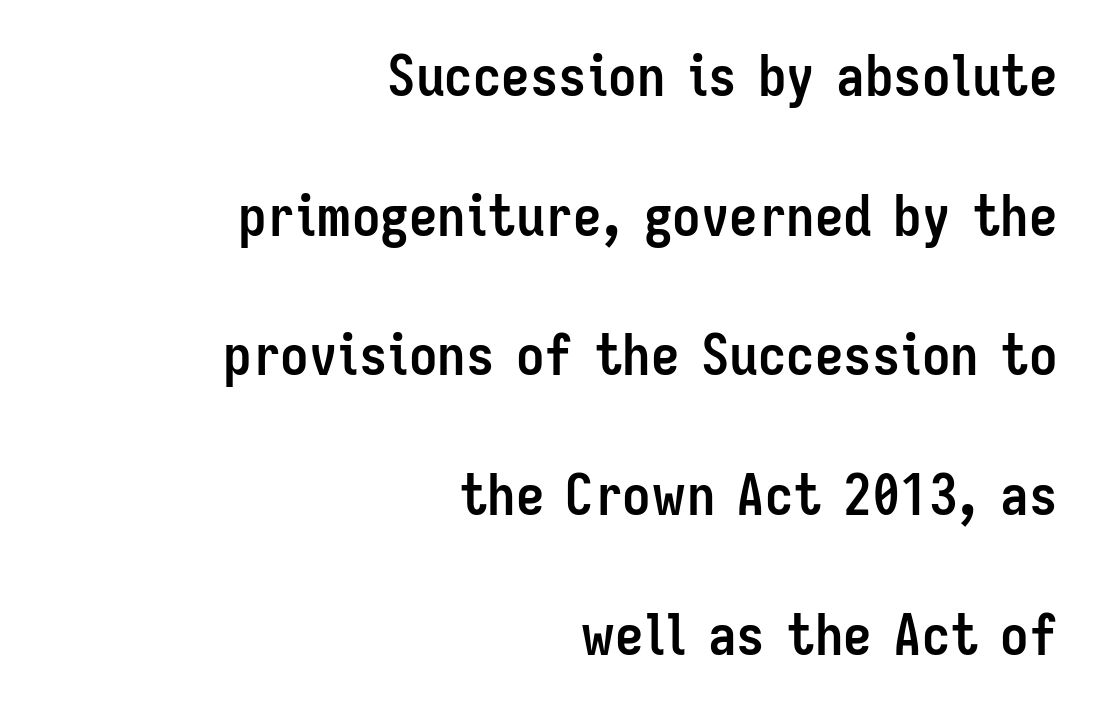
The image shows 57 px semibold, condensed sans-serif type, upright; set right-aligned, loose line spacing (2.45x), normal letter spacing, not underlined; low stroke contrast and a medium x-height.
